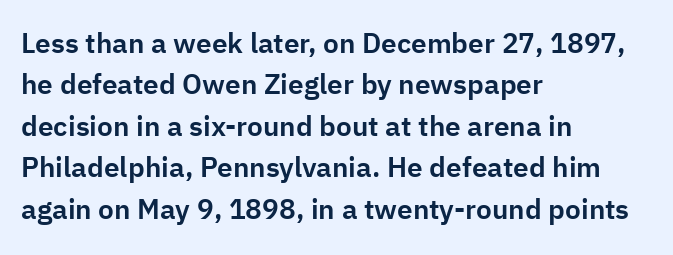
{"serif": "no", "italic": "no", "width": "normal", "stroke_contrast": "low", "x_height": "medium", "monospaced": "no", "underline": "no", "align": "left", "line_spacing": "normal", "line_spacing_ratio": 1.48, "letter_spacing": "normal", "letter_spacing_em": 0.0, "glyph_px": 28}
